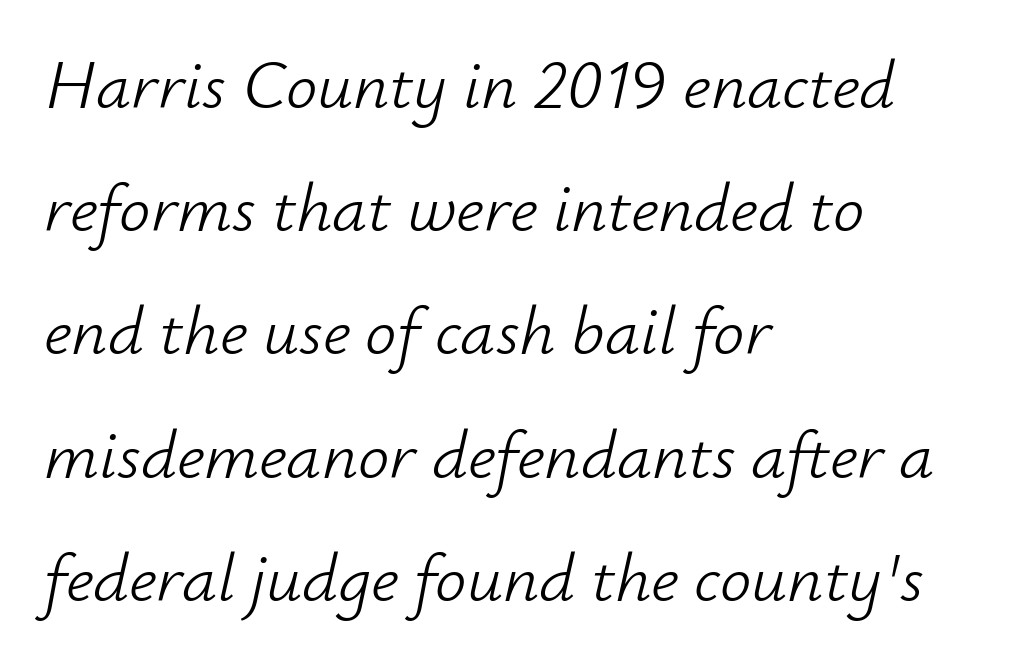
The image shows 70 px light type, italic (leaning right); set left-aligned, line spacing 1.76x, normal letter spacing, not underlined; low stroke contrast and a small x-height.
